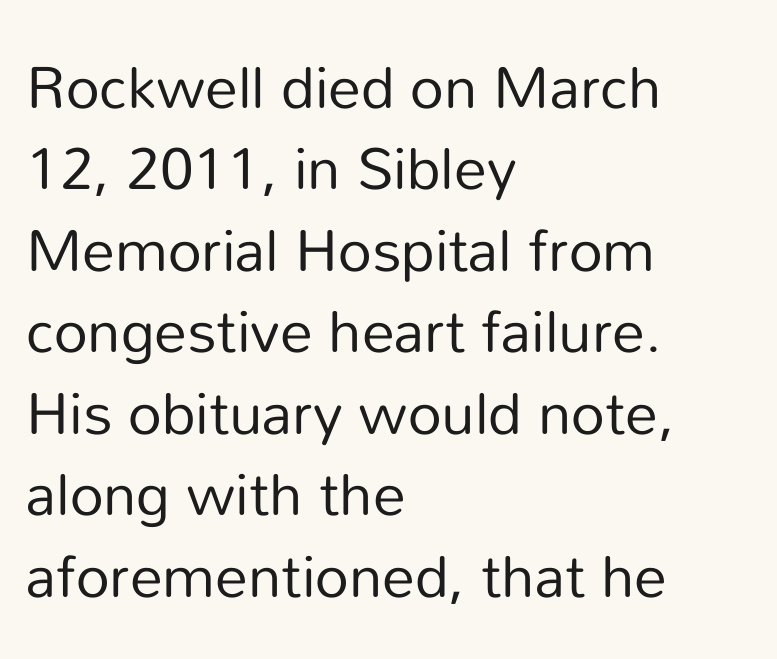
{"serif": "no", "italic": "no", "bold": "no", "weight": "regular", "width": "normal", "stroke_contrast": "low", "x_height": "medium", "monospaced": "no", "underline": "no", "align": "left", "line_spacing": "normal", "line_spacing_ratio": 1.38, "letter_spacing": "normal", "letter_spacing_em": 0.0, "glyph_px": 59}
